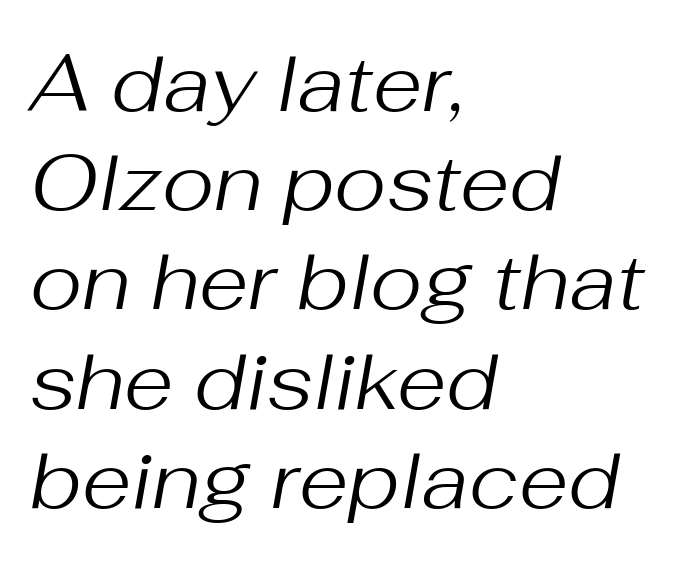
The image shows 80 px regular-weight type, italic (leaning right); set left-aligned, line spacing 1.24x, normal letter spacing, not underlined; medium stroke contrast and a medium x-height.
